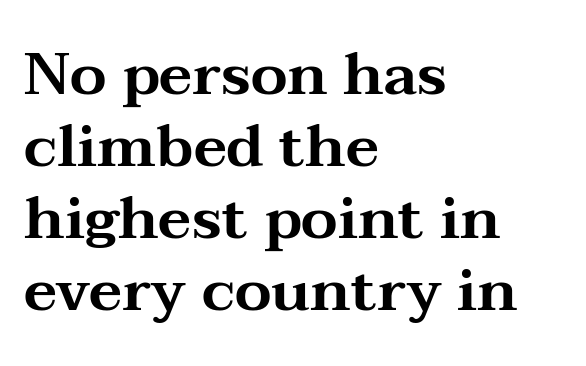
The image shows 59 px wide serif type, upright; set left-aligned, line spacing 1.22x, normal letter spacing, not underlined; medium stroke contrast and a medium x-height.
